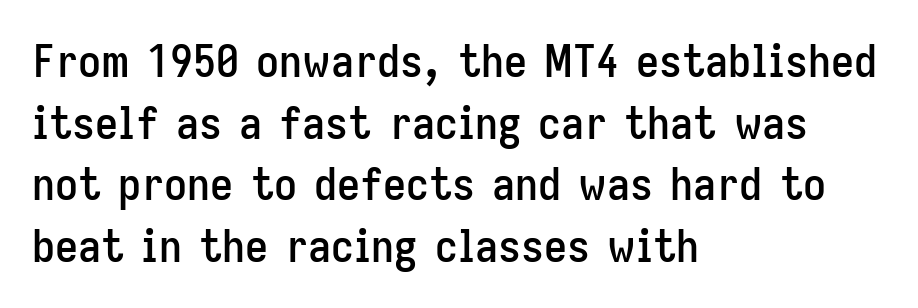
Glance below the letters and you will spot only blank space. A typesetter would call this proportional, since set widths differ per character. Type style note: lacks serifs. Each line starts at the same left margin while the right side varies. The letterforms sit shoulder to shoulder at normal distance.
